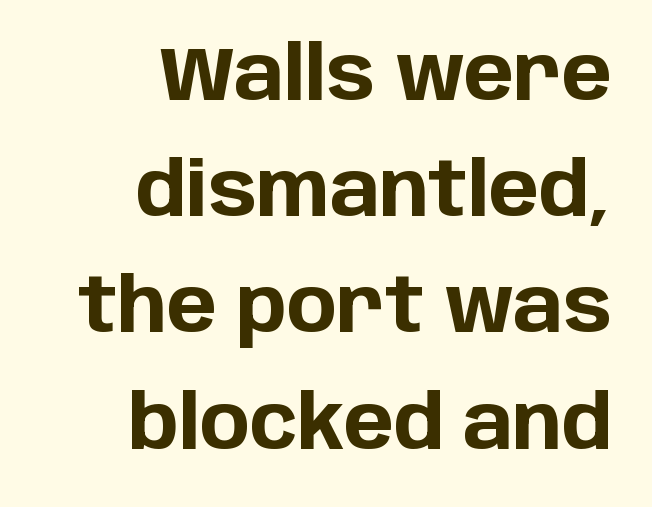
Q: Is the text bold? A: Yes.
Q: Is the text italic (slanted)? A: No, it is upright.
Q: Is the typeface a serif or a sans-serif typeface? A: Sans-serif.
Q: Is the text underlined? A: No.
Q: How is the paragraph aligned? A: Right-aligned.
Q: Is the spacing between letters normal or unusually wide? A: Normal.
Q: Is the spacing between lines tight, normal or loose? A: Normal.
Q: Width (condensed, normal, or wide)? A: Normal.
Q: Stroke contrast? A: Low.
Q: x-height? A: Large.
Q: Monospaced? A: No.
